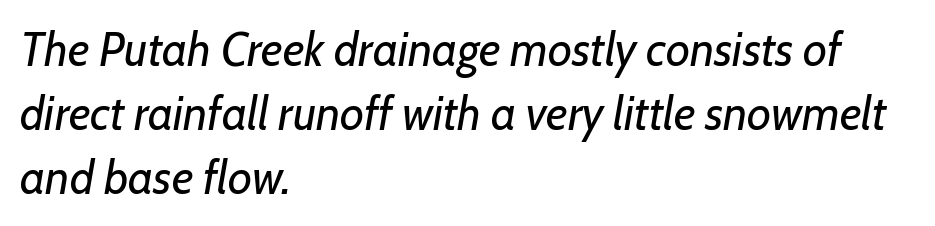
Regular leading. On a weight scale, this lands at 450 or below. The letters are slanted; this is an italic face. Leftover space on each line is placed entirely after the last word. The passage shown is typed in a proportional face where columns would drift.
